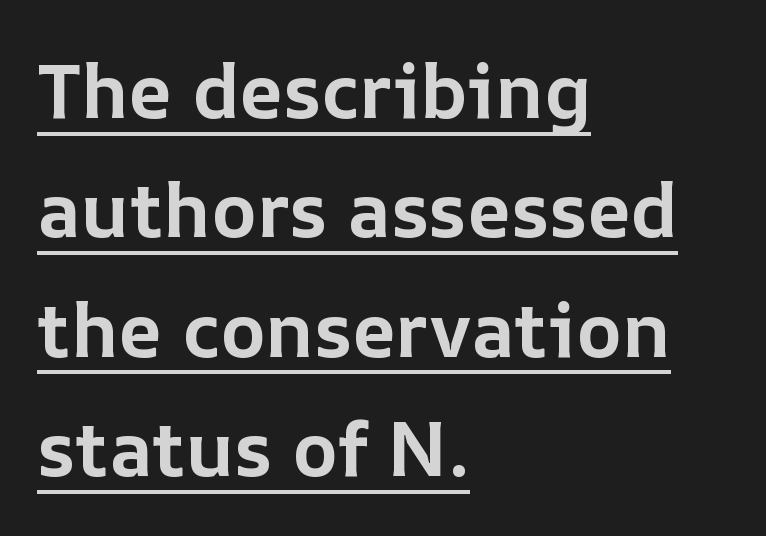
Q: Is the text bold? A: Yes.
Q: Is the text italic (slanted)? A: No, it is upright.
Q: Is the text underlined? A: Yes.
Q: How is the paragraph aligned? A: Left-aligned.
Q: Is the spacing between letters normal or unusually wide? A: Normal.
Q: Is the spacing between lines tight, normal or loose? A: Normal.
Q: Width (condensed, normal, or wide)? A: Normal.
Q: Stroke contrast? A: Low.
Q: x-height? A: Medium.
Q: Monospaced? A: No.
